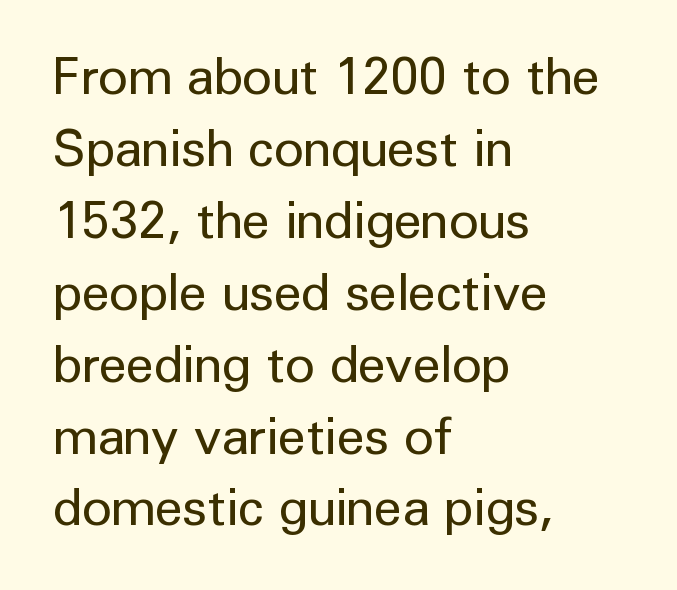
The image shows 51 px regular-weight sans-serif type, upright; set left-aligned, normal line spacing (1.41x), normal letter spacing, not underlined; low stroke contrast and a medium x-height.
